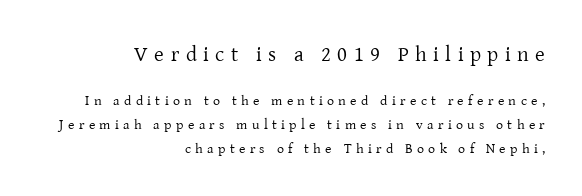
{"italic": "no", "bold": "no", "underline": "no", "align": "right", "line_spacing": "normal", "line_spacing_ratio": 1.69, "letter_spacing": "wide", "letter_spacing_em": 0.31, "larger_block": "first", "size_ratio": 1.5, "glyph_px": 21}
